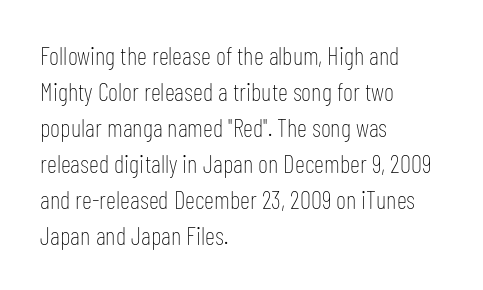
Q: Is the text bold? A: No.
Q: Is the text italic (slanted)? A: No, it is upright.
Q: Is the text underlined? A: No.
Q: How is the paragraph aligned? A: Left-aligned.
Q: Is the spacing between letters normal or unusually wide? A: Normal.
Q: Is the spacing between lines tight, normal or loose? A: Normal.
